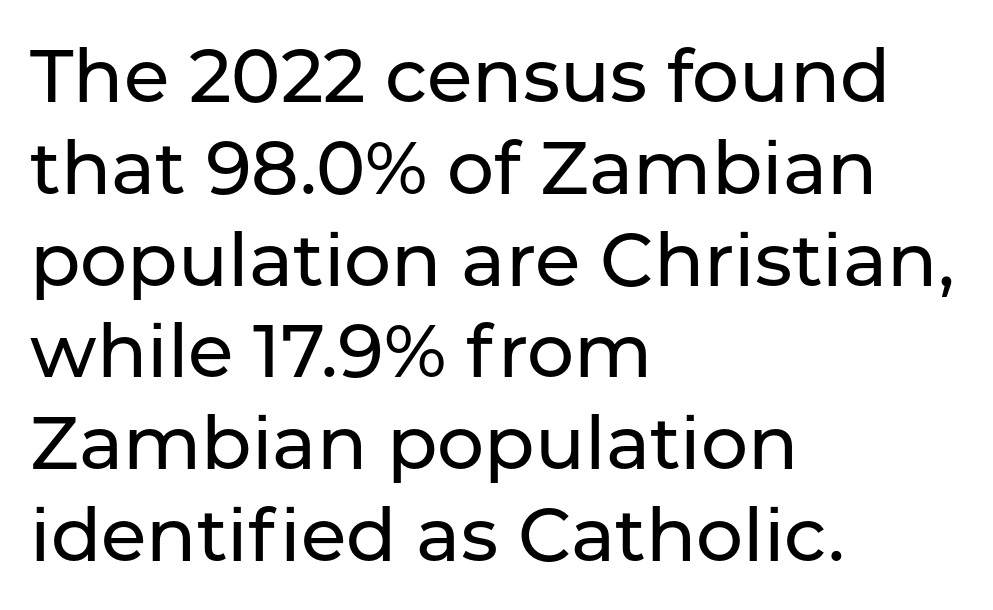
Q: Is the text italic (slanted)? A: No, it is upright.
Q: Is the typeface a serif or a sans-serif typeface? A: Sans-serif.
Q: Is the text underlined? A: No.
Q: How is the paragraph aligned? A: Left-aligned.
Q: Is the spacing between letters normal or unusually wide? A: Normal.
Q: Width (condensed, normal, or wide)? A: Normal.
Q: Stroke contrast? A: Low.
Q: x-height? A: Medium.
Q: Monospaced? A: No.
